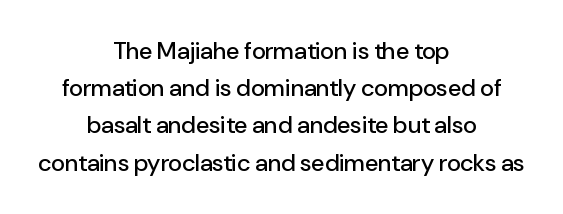
{"italic": "no", "underline": "no", "align": "center", "line_spacing": "normal", "line_spacing_ratio": 1.55, "letter_spacing": "normal", "letter_spacing_em": 0.0, "glyph_px": 24}
